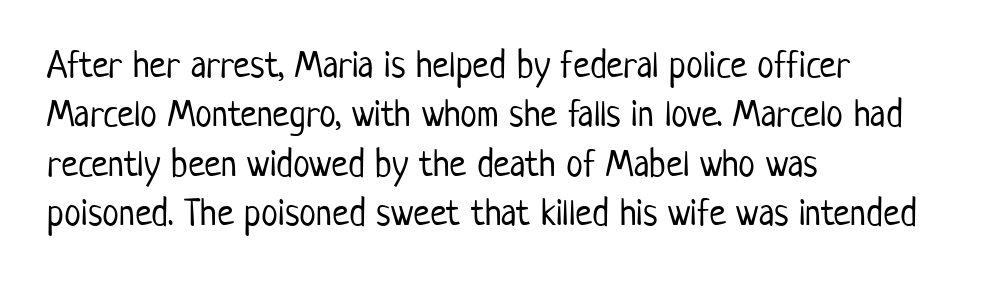
The image shows 38 px light, condensed sans-serif type, upright; set left-aligned, normal line spacing (1.3x), normal letter spacing, not underlined; low stroke contrast and a medium x-height.
